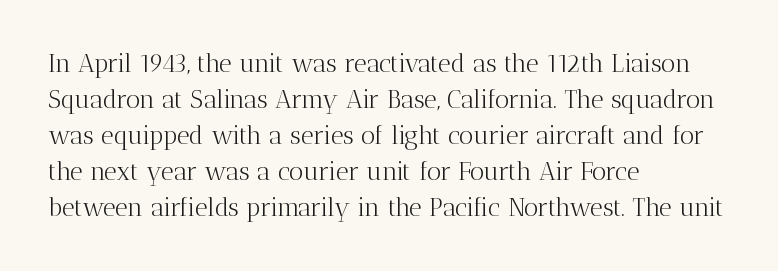
The rendering anchors every line to the left-hand side. Words appear dense and cohesive because spacing is normal. Does the leading feel generous? No, just average. A quiet, ordinary-to-light weight characterises the typeface.
